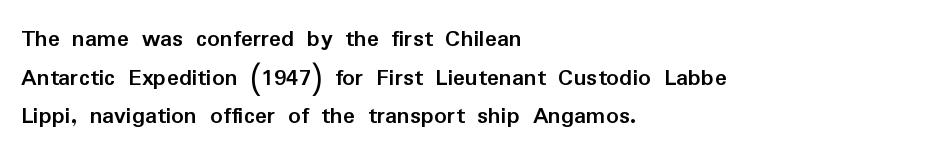
{"italic": "no", "bold": "yes", "underline": "no", "align": "left", "line_spacing": "normal", "line_spacing_ratio": 1.55, "letter_spacing": "normal", "letter_spacing_em": 0.0, "glyph_px": 25}
